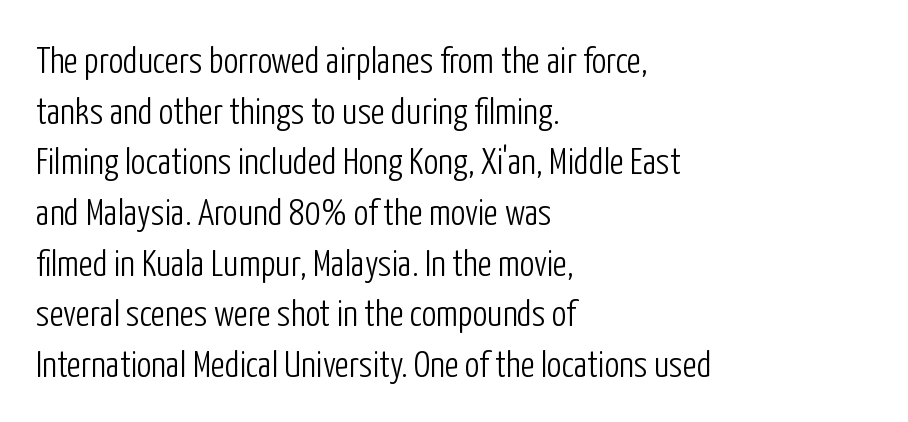
The type sits square on the baseline with zero lean. Spacing verdict: proportional, widths tailored to each character. All the whitespace from short lines collects on the right. The designer went with a sans here, leaving each stem footless.
